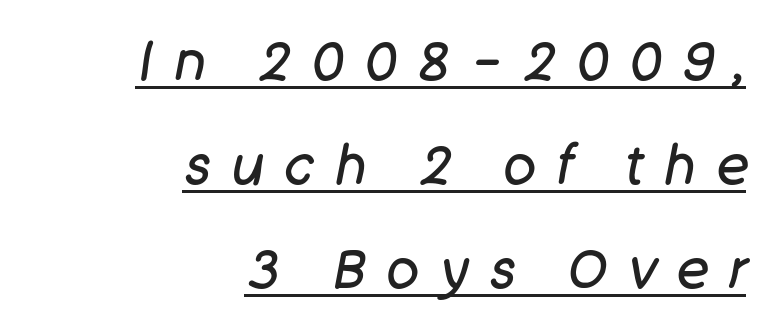
The image shows 54 px regular-weight type, italic (leaning right); set right-aligned, loose line spacing (1.93x), unusually wide letter spacing (+0.38 em), underlined; low stroke contrast and a large x-height.
